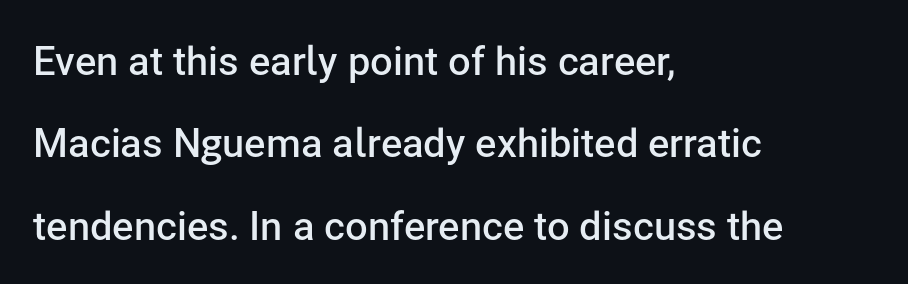
Q: Is the text bold? A: Semi-bold.
Q: Is the text italic (slanted)? A: No, it is upright.
Q: Is the typeface a serif or a sans-serif typeface? A: Sans-serif.
Q: Is the text underlined? A: No.
Q: How is the paragraph aligned? A: Left-aligned.
Q: Is the spacing between letters normal or unusually wide? A: Normal.
Q: Is the spacing between lines tight, normal or loose? A: Loose.
Q: Width (condensed, normal, or wide)? A: Normal.
Q: Stroke contrast? A: Low.
Q: x-height? A: Medium.
Q: Monospaced? A: No.
